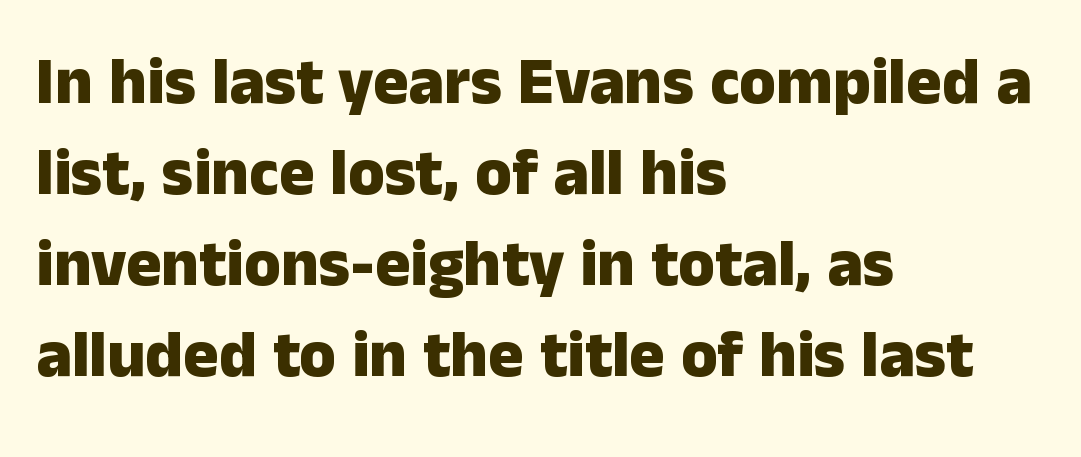
{"serif": "no", "italic": "no", "bold": "yes", "weight": "heavy", "width": "normal", "stroke_contrast": "low", "x_height": "medium", "monospaced": "no", "underline": "no", "align": "left", "line_spacing": "normal", "line_spacing_ratio": 1.38, "letter_spacing": "normal", "letter_spacing_em": 0.0, "glyph_px": 66}
